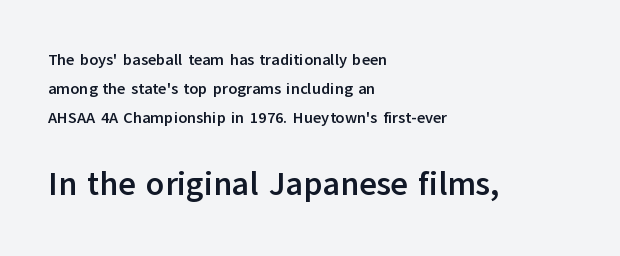
{"serif": "no", "italic": "no", "bold": "yes", "weight": "semibold", "width": "normal", "stroke_contrast": "low", "x_height": "medium", "monospaced": "no", "underline": "no", "align": "left", "line_spacing_ratio": 1.81, "letter_spacing": "normal", "letter_spacing_em": 0.0, "larger_block": "second", "size_ratio": 2.06, "glyph_px": 33}
